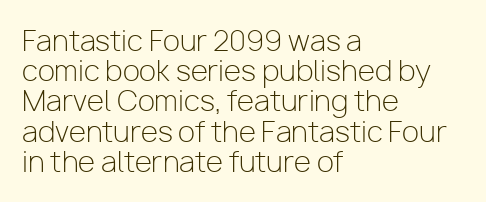
In terms of letterspacing, this is plain default setting. The letters stand upright; this is a roman face. A clean baseline with only descenders dipping below it. Line starts are locked; line ends wander. Serifs: no, the terminals of the letterforms are clean.
